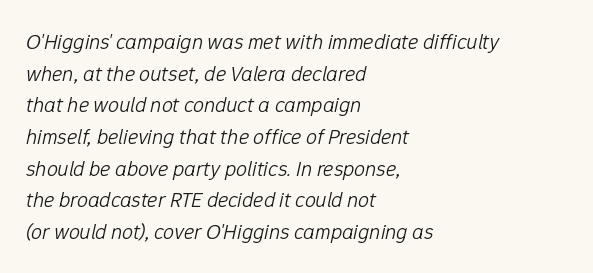
Q: Is the text bold? A: No.
Q: Is the text italic (slanted)? A: Yes, it leans right by about 12 degrees.
Q: Is the text underlined? A: No.
Q: How is the paragraph aligned? A: Left-aligned.
Q: Is the spacing between letters normal or unusually wide? A: Normal.
Q: Is the spacing between lines tight, normal or loose? A: Normal.
